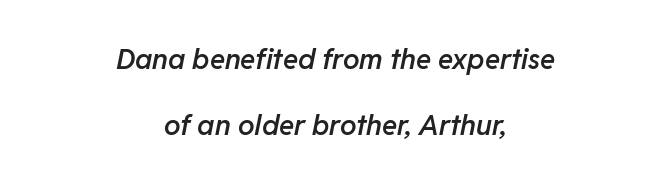
Slant detected: the letters are inclined. Nothing unusual about the tracking: characters are spaced as the font intends. Quick note: underline off. A typesetter would call this proportional, since set widths differ per character. Does the leading feel generous? Absolutely, it's lavish. As a designer I'd log this as weight 600, semibold.
